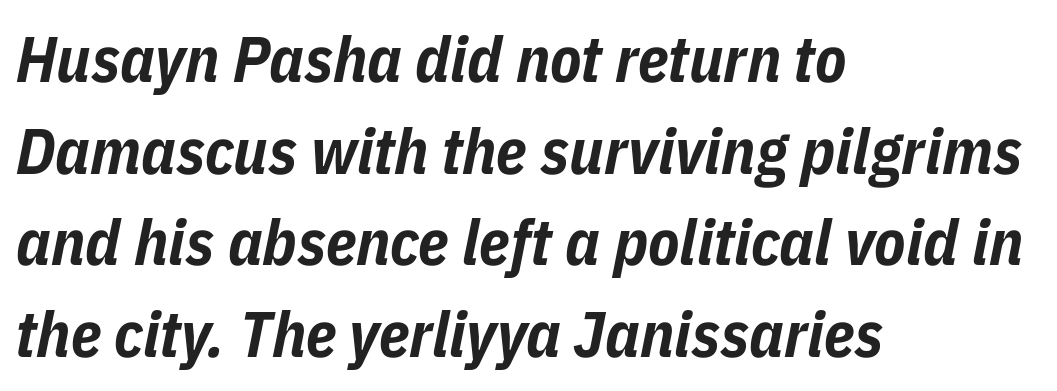
The image shows 64 px bold, condensed type, italic (leaning right); set left-aligned, normal line spacing (1.43x), normal letter spacing, not underlined; low stroke contrast and a medium x-height.
